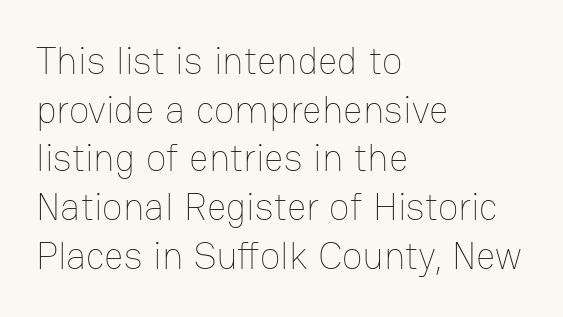
A roman cut, with each character standing at attention. Descenders hang freely into open space. Horizontal alignment here is leftward, the default for most running prose. Varying glyph widths throughout — classic text-font behaviour. There is no visible air inserted between adjacent glyphs. Is the stroke heavy? The answer is a plain regular-or-lighter.
